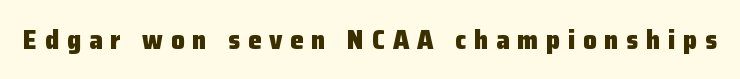
{"italic": "no", "bold": "yes", "underline": "no", "letter_spacing": "wide", "letter_spacing_em": 0.29, "glyph_px": 27}
